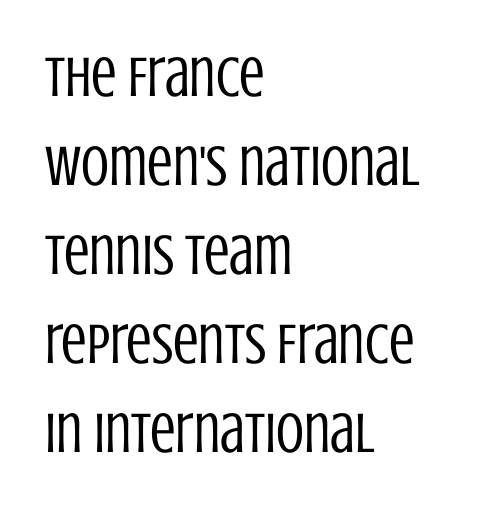
{"serif": "no", "italic": "no", "bold": "no", "weight": "regular", "width": "condensed", "stroke_contrast": "low", "x_height": "large", "monospaced": "no", "underline": "no", "align": "left", "line_spacing": "normal", "line_spacing_ratio": 1.56, "letter_spacing": "normal", "letter_spacing_em": 0.0, "glyph_px": 57}
